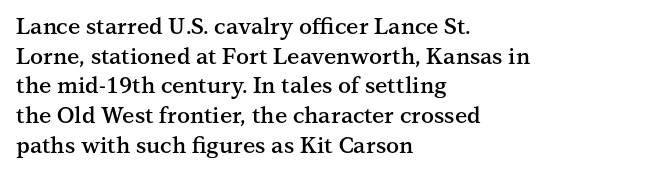
The image shows 22 px text type, upright; set left-aligned, normal line spacing (1.35x), normal letter spacing, not underlined.
